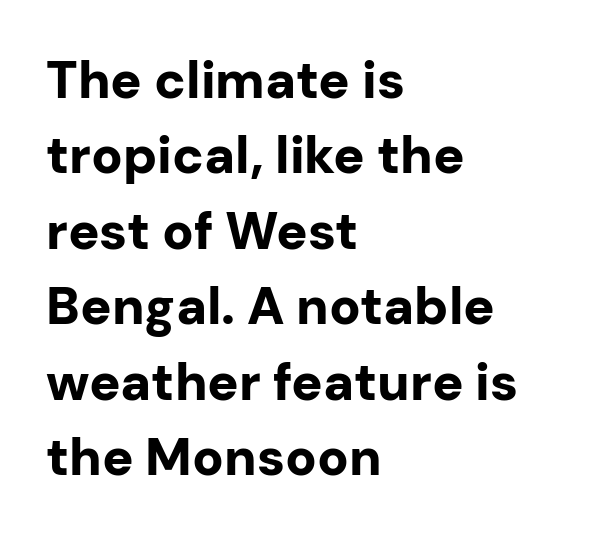
{"serif": "no", "italic": "no", "bold": "yes", "weight": "bold", "width": "normal", "stroke_contrast": "low", "x_height": "medium", "monospaced": "no", "underline": "no", "align": "left", "line_spacing": "normal", "line_spacing_ratio": 1.45, "letter_spacing": "normal", "letter_spacing_em": 0.0, "glyph_px": 52}
